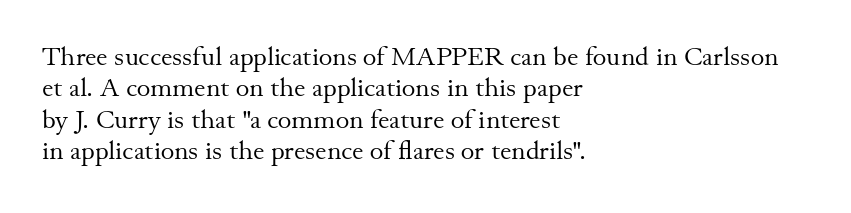
What stands out about the letter spacing? Nothing — it is the standard amount. The rendering anchors every line to the left-hand side. A light-to-regular cut is what we see here. Ordinary non-slanted type is in use.
